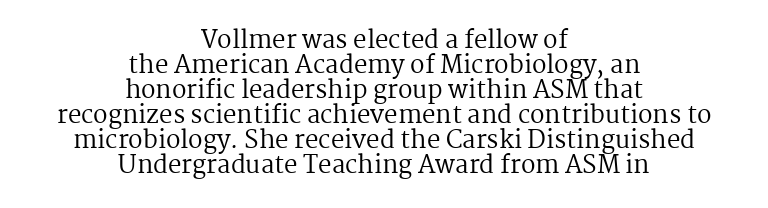
Q: Is the text bold? A: No.
Q: Is the text italic (slanted)? A: No, it is upright.
Q: Is the text underlined? A: No.
Q: How is the paragraph aligned? A: Centered.
Q: Is the spacing between letters normal or unusually wide? A: Normal.
Q: Is the spacing between lines tight, normal or loose? A: Tight.
